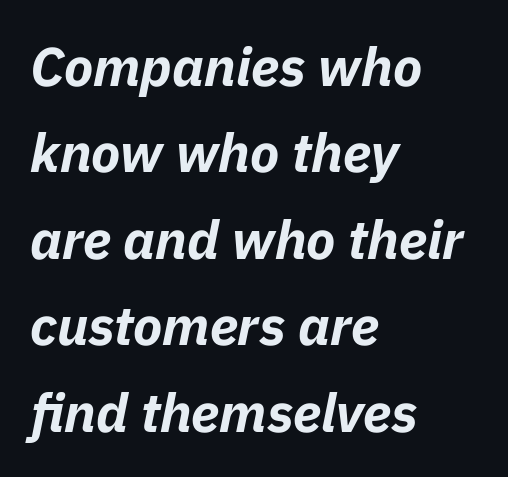
The leading is moderate, giving the passage an even texture. Looks like regular typesetting: each glyph gets only the width it needs. Horizontally, the lines are justified to the leading edge only. Tracking value appears to be zero — textbook default spacing. Each glyph is drawn with heavy, bold strokes.
